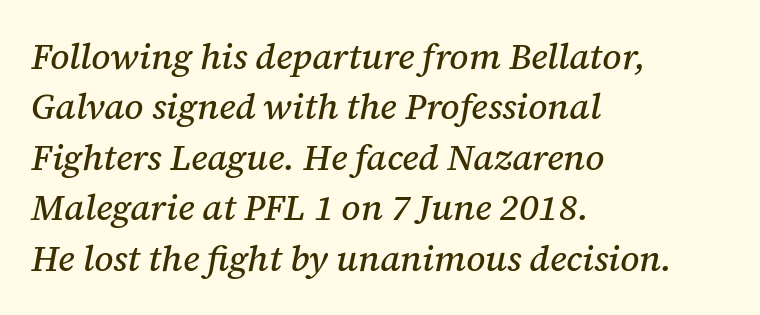
Q: Is the text italic (slanted)? A: Yes, it leans right by about 12 degrees.
Q: Is the typeface a serif or a sans-serif typeface? A: Serif.
Q: Is the text underlined? A: No.
Q: How is the paragraph aligned? A: Left-aligned.
Q: Is the spacing between letters normal or unusually wide? A: Normal.
Q: Is the spacing between lines tight, normal or loose? A: Normal.
Q: Width (condensed, normal, or wide)? A: Normal.
Q: Stroke contrast? A: Medium.
Q: x-height? A: Medium.
Q: Monospaced? A: No.
